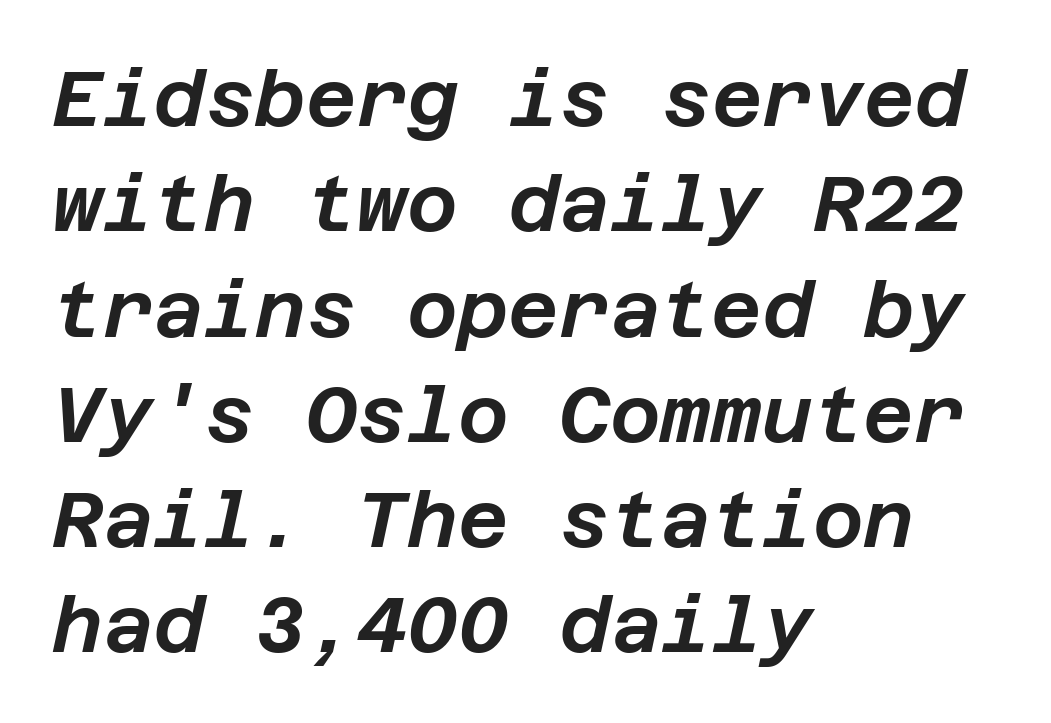
Q: Is the text italic (slanted)? A: Yes, it leans right by about 12 degrees.
Q: Is the text underlined? A: No.
Q: How is the paragraph aligned? A: Left-aligned.
Q: Is the spacing between letters normal or unusually wide? A: Normal.
Q: Is the spacing between lines tight, normal or loose? A: Normal.
Q: Width (condensed, normal, or wide)? A: Normal.
Q: Stroke contrast? A: Low.
Q: x-height? A: Large.
